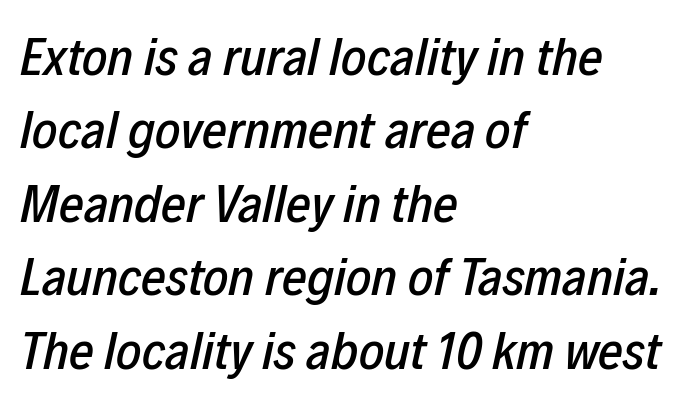
Q: Is the text italic (slanted)? A: Yes, it leans right by about 12 degrees.
Q: Is the text underlined? A: No.
Q: How is the paragraph aligned? A: Left-aligned.
Q: Is the spacing between letters normal or unusually wide? A: Normal.
Q: Is the spacing between lines tight, normal or loose? A: Normal.
Q: Width (condensed, normal, or wide)? A: Condensed.
Q: Stroke contrast? A: Low.
Q: x-height? A: Medium.
Q: Monospaced? A: No.
